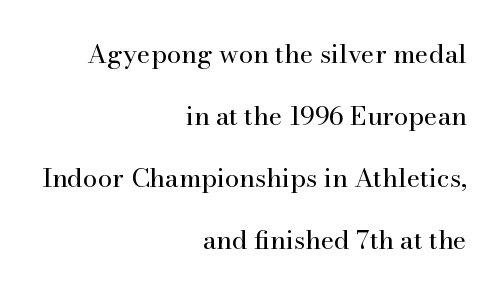
Clear beneath every line of the passage. Every stem runs plumb, perpendicular to the baseline. Compared with typical body copy, the letter spacing here is the same. The letterforms sit at book weight or below. Short and long lines alike share a common ending point at right. Notice the wide empty band between every row — that's loose leading.
